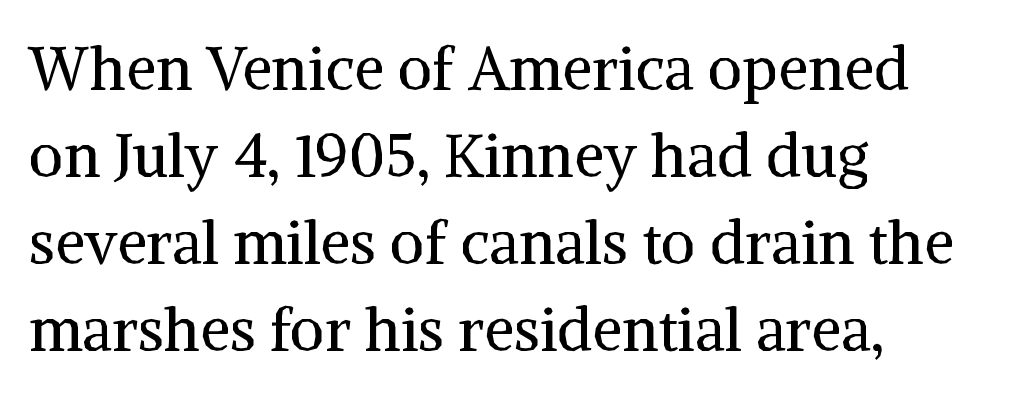
The rendering anchors every line to the left-hand side. Do the characters align in a grid? No, the font is proportional. Each row of text sits above clean, open space. These glyphs show unthickened strokes, regular width or finer. Does extra space separate the letters? No, they use regular spacing. Nope, not italic — everything's standing straight.
